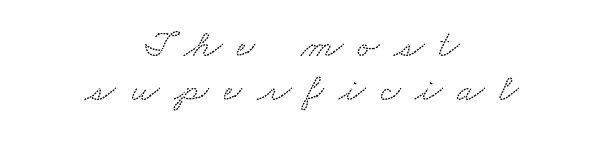
The image shows 39 px wide serif type; set centered, tight line spacing (1.13x), unusually wide letter spacing (+0.39 em), not underlined; low stroke contrast and a small x-height.
